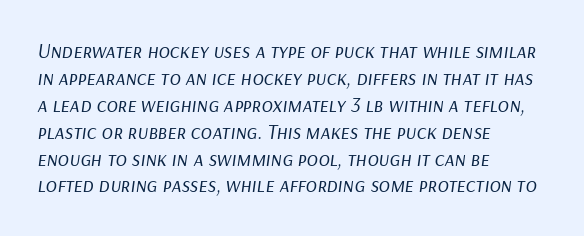
{"italic": "yes", "lean": "right", "slant_degrees": 9, "bold": "no", "underline": "no", "align": "left", "line_spacing": "normal", "line_spacing_ratio": 1.28, "letter_spacing": "normal", "letter_spacing_em": 0.0, "glyph_px": 21}
